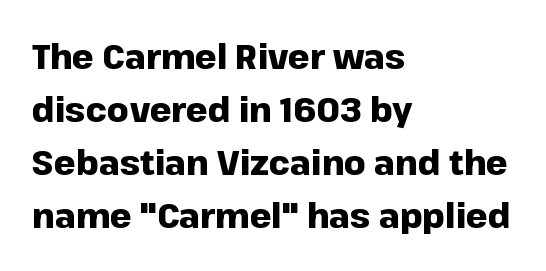
Vertical spacing — default. Are there feet on the stems? There aren't — it's a sans. A classic flush-left, rag-right setting is used for this passage. Varying glyph widths throughout — classic text-font behaviour. The type is set solid horizontally, with unmodified tracking. Lines of text with bare space underneath.
